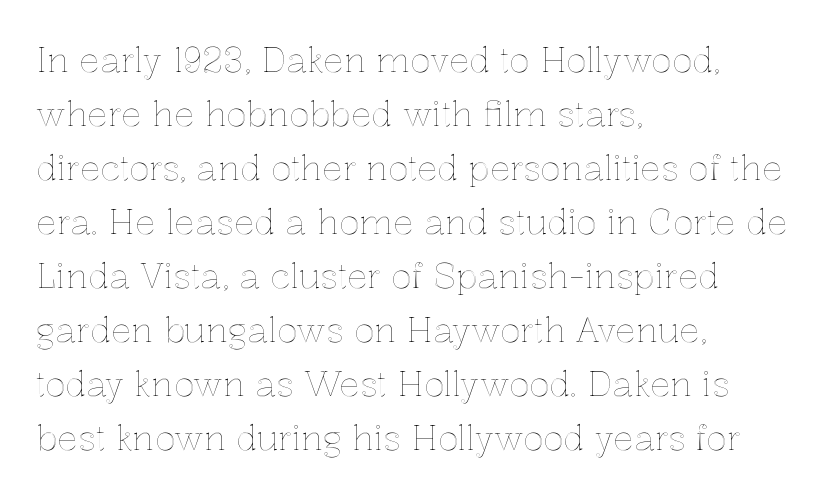
{"italic": "no", "width": "normal", "x_height": "medium", "monospaced": "no", "underline": "no", "align": "left", "line_spacing": "normal", "line_spacing_ratio": 1.59, "letter_spacing": "normal", "letter_spacing_em": 0.0, "glyph_px": 34}
